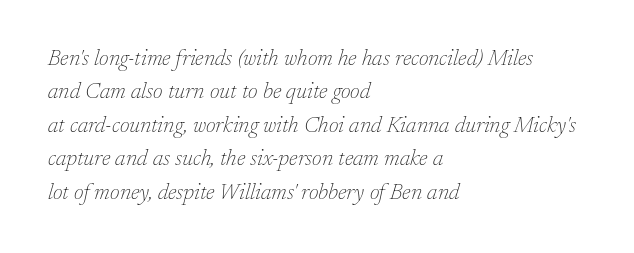
If you drew a ruler down the left edge, every line would touch it. What stands out about the letter spacing? Nothing — it is the standard amount. The strip under each line holds only bare page. The glyphs look as if they've been sheared to an angle. Students, observe: this is what conventionally led text looks like. Compared with a typical body face, this is equally light or lighter still.
